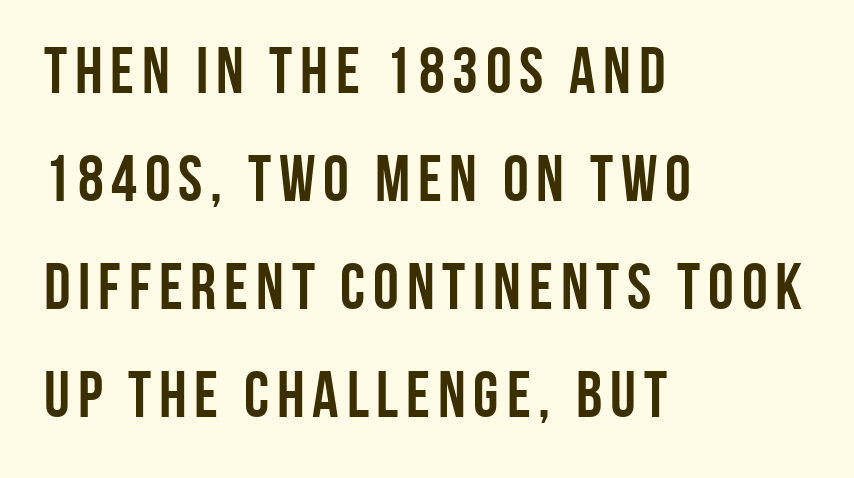
{"serif": "no", "italic": "no", "bold": "yes", "weight": "semibold", "width": "condensed", "stroke_contrast": "low", "x_height": "large", "monospaced": "no", "underline": "no", "align": "left", "line_spacing": "normal", "line_spacing_ratio": 1.66, "glyph_px": 65}
